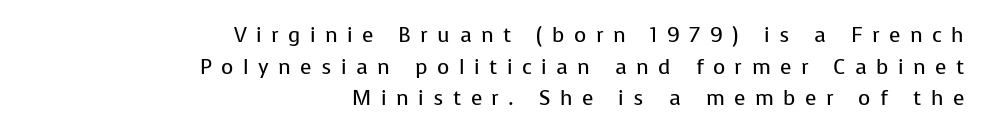
Q: Is the text bold? A: No.
Q: Is the text italic (slanted)? A: No, it is upright.
Q: Is the text underlined? A: No.
Q: How is the paragraph aligned? A: Right-aligned.
Q: Is the spacing between letters normal or unusually wide? A: Unusually wide.
Q: Is the spacing between lines tight, normal or loose? A: Normal.
